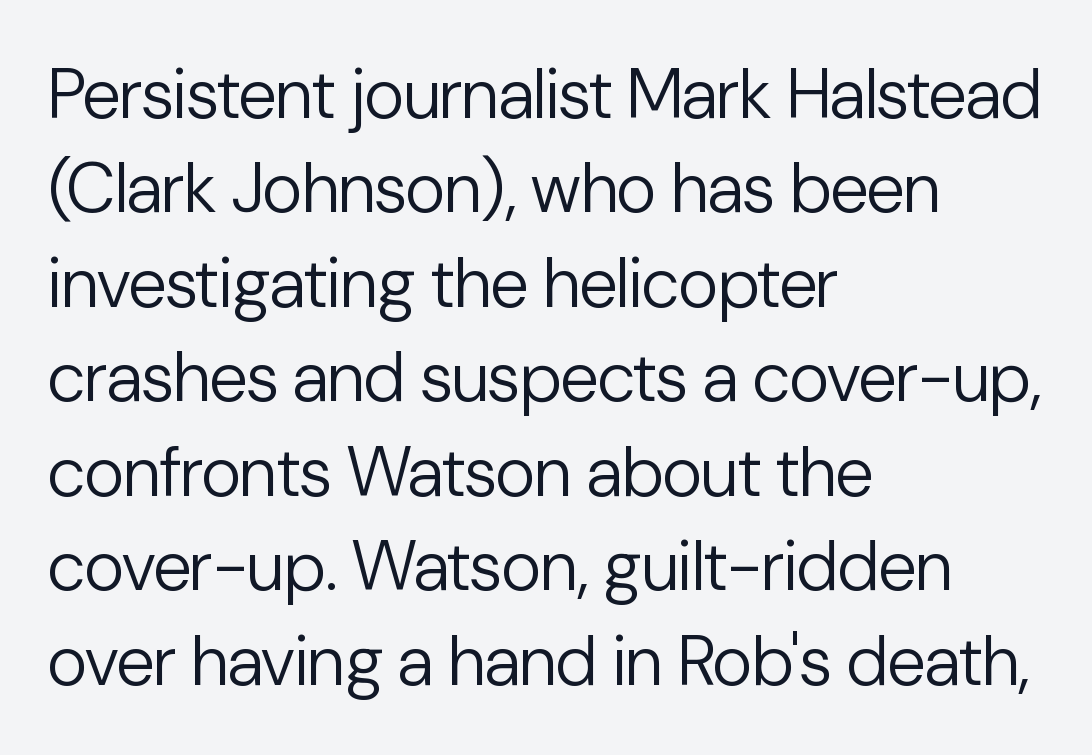
{"serif": "no", "italic": "no", "bold": "no", "weight": "regular", "width": "normal", "stroke_contrast": "low", "x_height": "medium", "monospaced": "no", "underline": "no", "align": "left", "line_spacing": "normal", "line_spacing_ratio": 1.35, "letter_spacing": "normal", "letter_spacing_em": 0.0, "glyph_px": 70}
